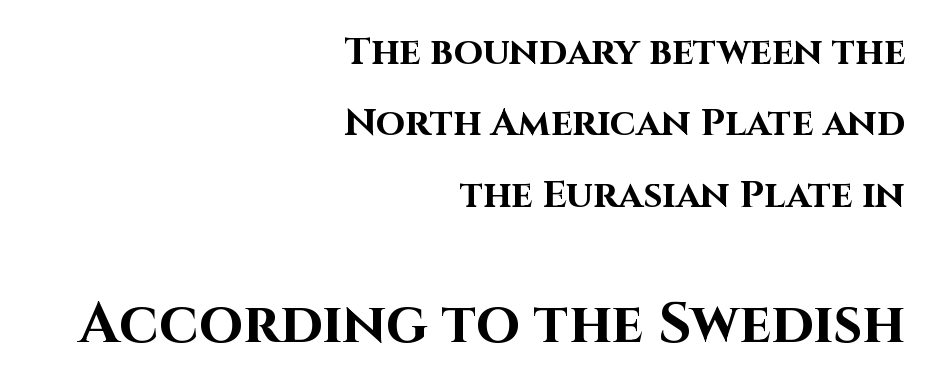
{"serif": "no", "italic": "no", "bold": "yes", "weight": "bold", "width": "normal", "stroke_contrast": "high", "x_height": "large", "monospaced": "no", "underline": "no", "align": "right", "line_spacing_ratio": 1.88, "letter_spacing": "normal", "letter_spacing_em": 0.0, "larger_block": "second", "size_ratio": 1.5, "glyph_px": 57}
